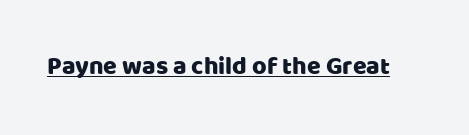
Q: Is the text italic (slanted)? A: No, it is upright.
Q: Is the text underlined? A: Yes.
Q: Is the spacing between letters normal or unusually wide? A: Normal.
